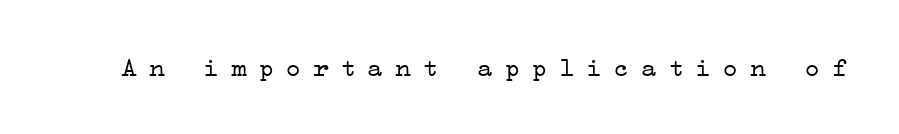
The axis of the letterforms is exactly vertical. Ink coverage per letter is moderate at most. Unmarked baselines from the first word to the last. Loose tracking; the words dissolve into strings of separated letters.
